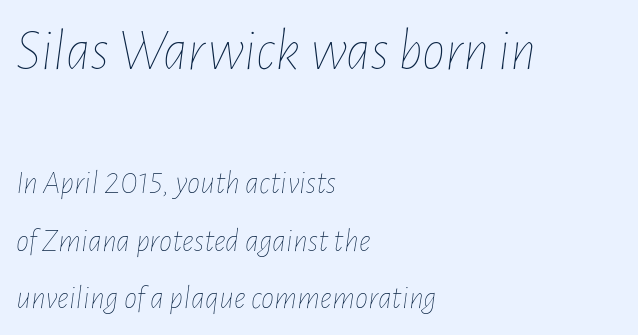
Nobody touched the tracking dial on this one. Nobody drew a line under any word here. Notice how the passage keeps a crisp vertical edge on the left only. Is the lower block the larger one? No — the upper block carries the bigger type. The font's italic variant was chosen for this text. Weight class: somewhere from thin through regular.
